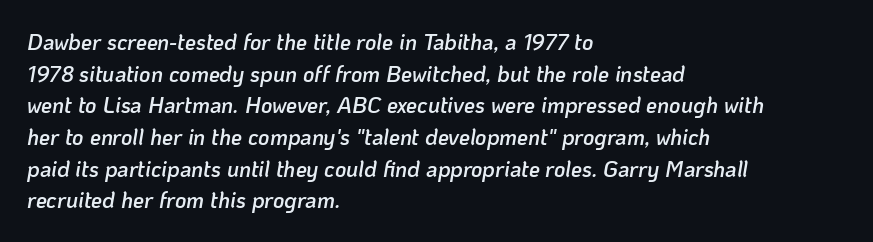
Characters follow at the spacing the type designer built in. The rendering uses a semibold face; strokes are thickened but not to full bold. Summary of vertical rhythm: regular, with standard interline spacing. The glyphs are unaccompanied by any horizontal stroke below them. The passage is arranged the way most books set body copy — flush left. A typesetter would mark this as italic.
